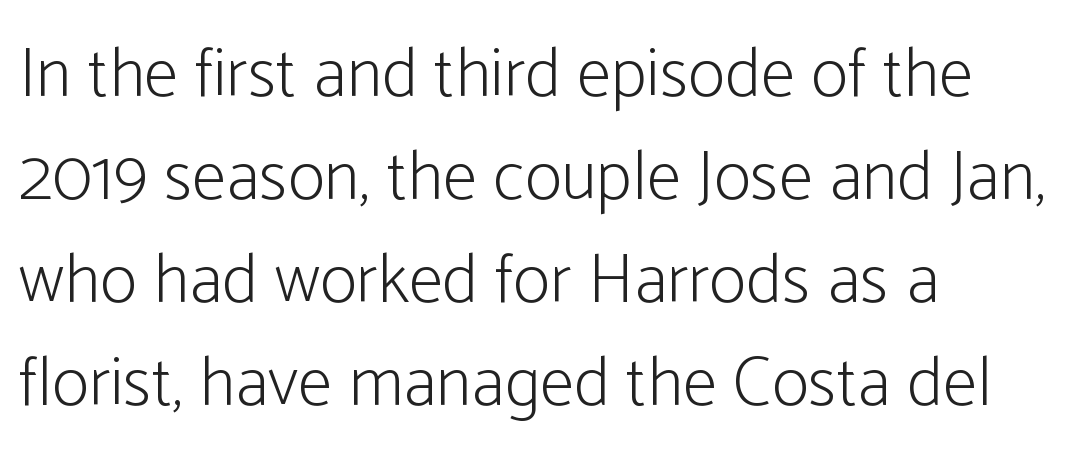
Q: Is the text bold? A: No.
Q: Is the text italic (slanted)? A: No, it is upright.
Q: Is the typeface a serif or a sans-serif typeface? A: Sans-serif.
Q: Is the text underlined? A: No.
Q: How is the paragraph aligned? A: Left-aligned.
Q: Is the spacing between letters normal or unusually wide? A: Normal.
Q: Is the spacing between lines tight, normal or loose? A: Normal.
Q: Width (condensed, normal, or wide)? A: Condensed.
Q: Stroke contrast? A: Low.
Q: x-height? A: Medium.
Q: Monospaced? A: No.
